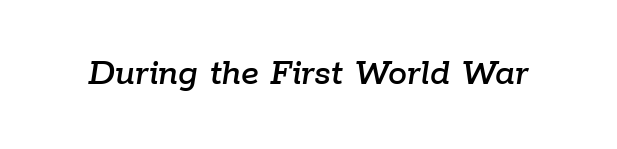
Q: Is the text italic (slanted)? A: Yes, it leans right by about 9 degrees.
Q: Is the text underlined? A: No.
Q: Is the spacing between letters normal or unusually wide? A: Normal.
Q: Width (condensed, normal, or wide)? A: Normal.
Q: Stroke contrast? A: Low.
Q: x-height? A: Medium.
Q: Monospaced? A: No.
